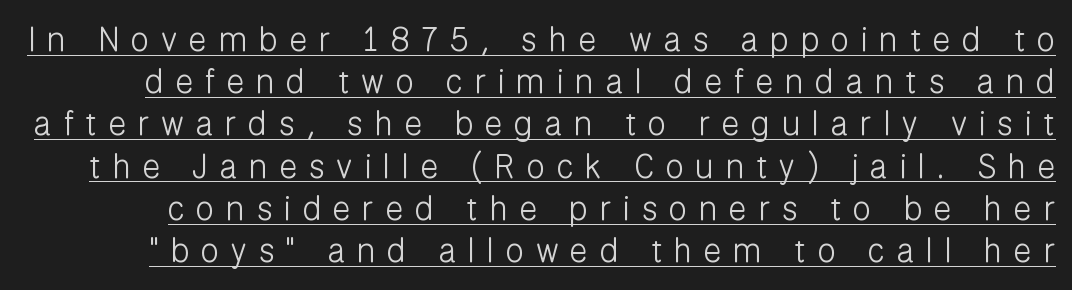
{"serif": "no", "italic": "no", "bold": "no", "weight": "light", "width": "normal", "stroke_contrast": "low", "x_height": "medium", "monospaced": "no", "underline": "yes", "line_spacing": "normal", "line_spacing_ratio": 1.28, "letter_spacing": "wide", "letter_spacing_em": 0.36, "glyph_px": 33}
